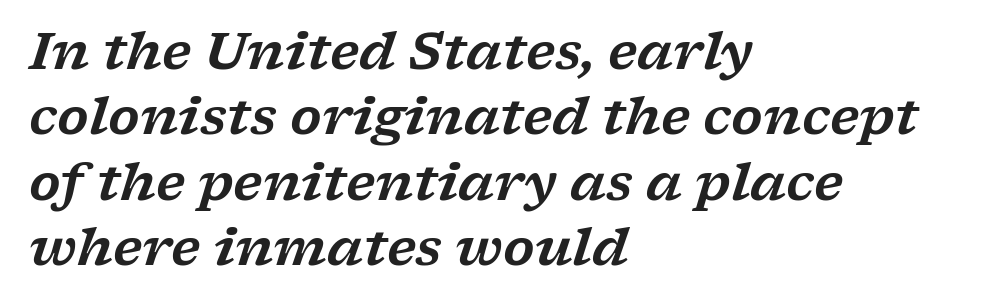
The image shows 51 px wide serif type, italic (leaning right); set left-aligned, normal line spacing (1.28x), normal letter spacing, not underlined; low stroke contrast and a medium x-height.
